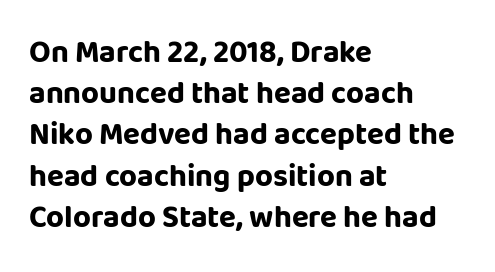
{"serif": "no", "italic": "no", "bold": "yes", "weight": "bold", "width": "normal", "stroke_contrast": "low", "x_height": "large", "monospaced": "no", "underline": "no", "align": "left", "line_spacing": "normal", "line_spacing_ratio": 1.33, "letter_spacing": "normal", "letter_spacing_em": 0.0, "glyph_px": 31}
